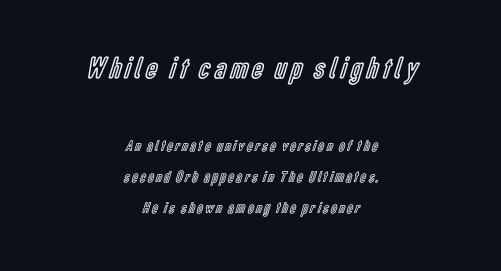
The letters advance in unequal steps, a hallmark of proportional type. Where is the straight margin? There isn't one; the lines are centered. Here the first block reads like a headline and the second like body copy.
